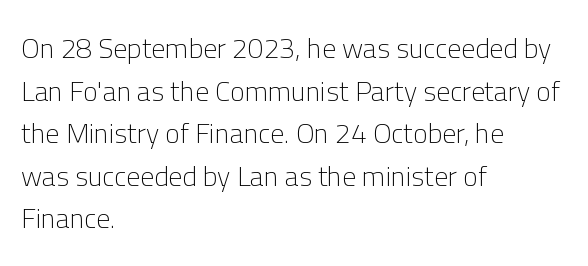
This sample is left-justified, so line endings fall wherever the words run out. The letters sit at their default tracking, neither squeezed nor spread. Do the characters align in a grid? No, the font is proportional. The line-height multiplier appears to be the usual default. Is the stroke heavy? The answer is a plain regular-or-lighter.
